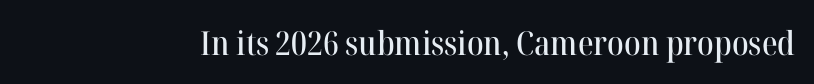
Q: Is the text italic (slanted)? A: No, it is upright.
Q: Is the typeface a serif or a sans-serif typeface? A: Serif.
Q: Is the text underlined? A: No.
Q: Is the spacing between letters normal or unusually wide? A: Normal.
Q: Width (condensed, normal, or wide)? A: Normal.
Q: Stroke contrast? A: High.
Q: x-height? A: Medium.
Q: Monospaced? A: No.
